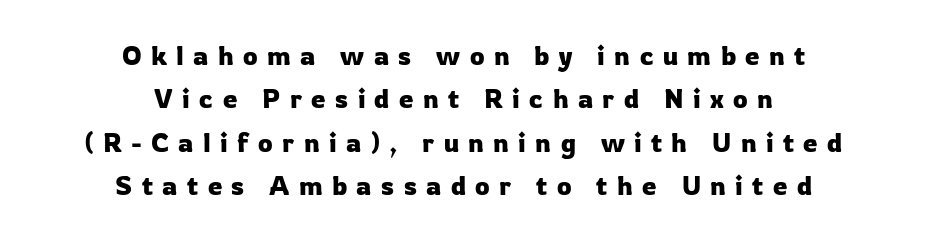
Q: Is the text italic (slanted)? A: No, it is upright.
Q: Is the text underlined? A: No.
Q: How is the paragraph aligned? A: Centered.
Q: Is the spacing between letters normal or unusually wide? A: Unusually wide.
Q: Is the spacing between lines tight, normal or loose? A: Normal.
